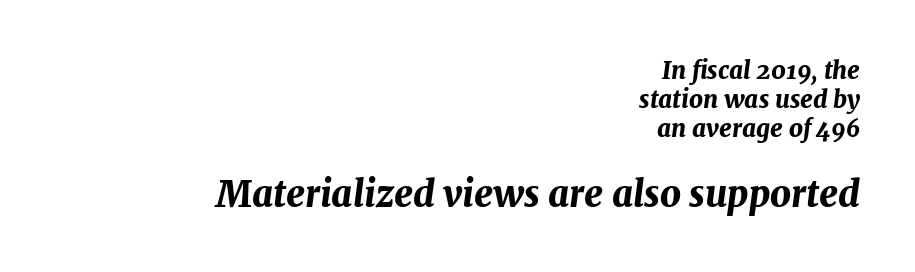
Q: Is the text bold? A: Yes.
Q: Is the text italic (slanted)? A: Yes, it leans right by about 7 degrees.
Q: Is the text underlined? A: No.
Q: How is the paragraph aligned? A: Right-aligned.
Q: Is the spacing between letters normal or unusually wide? A: Normal.
Q: Which block of text is set in a larger size, the first (top) or the second (bottom)? A: The second (bottom) one.
Q: Width (condensed, normal, or wide)? A: Normal.
Q: Stroke contrast? A: Medium.
Q: x-height? A: Medium.
Q: Monospaced? A: No.
